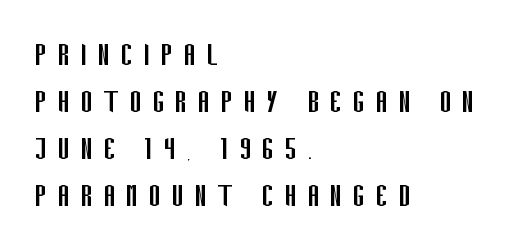
Q: Is the text bold? A: No.
Q: Is the text italic (slanted)? A: No, it is upright.
Q: Is the typeface a serif or a sans-serif typeface? A: Sans-serif.
Q: Is the text underlined? A: No.
Q: How is the paragraph aligned? A: Left-aligned.
Q: Is the spacing between letters normal or unusually wide? A: Unusually wide.
Q: Is the spacing between lines tight, normal or loose? A: Normal.
Q: Width (condensed, normal, or wide)? A: Condensed.
Q: Stroke contrast? A: Low.
Q: x-height? A: Large.
Q: Monospaced? A: No.
